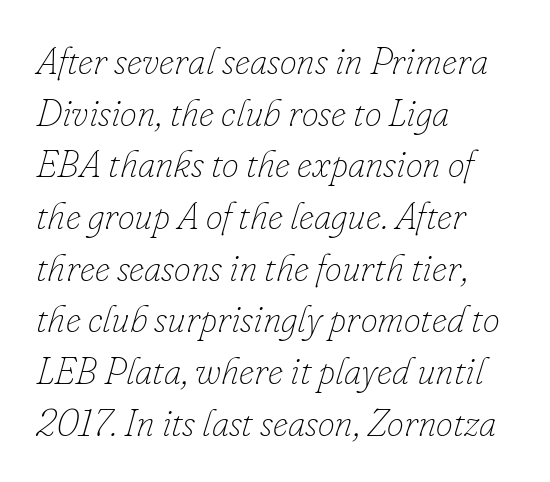
The image shows 38 px thin type, italic (leaning right); set left-aligned, normal line spacing (1.36x), normal letter spacing, not underlined; low stroke contrast and a small x-height.
